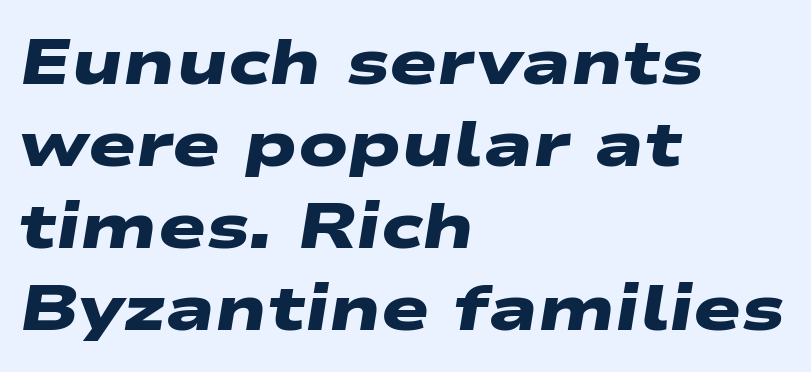
{"serif": "no", "bold": "yes", "weight": "heavy", "width": "wide", "stroke_contrast": "low", "x_height": "medium", "monospaced": "no", "underline": "no", "align": "left", "line_spacing": "normal", "line_spacing_ratio": 1.28, "letter_spacing": "normal", "letter_spacing_em": 0.0, "glyph_px": 64}
